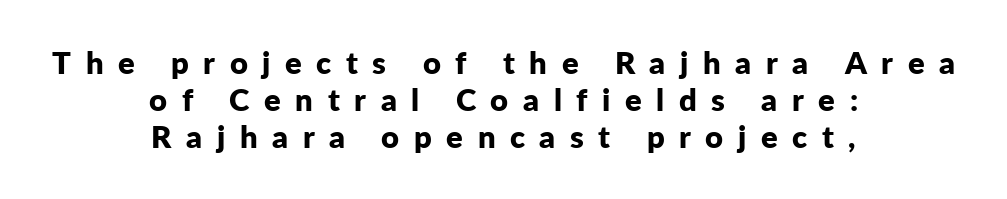
Q: Is the text bold? A: Yes.
Q: Is the text italic (slanted)? A: No, it is upright.
Q: Is the typeface a serif or a sans-serif typeface? A: Sans-serif.
Q: Is the text underlined? A: No.
Q: How is the paragraph aligned? A: Centered.
Q: Is the spacing between letters normal or unusually wide? A: Unusually wide.
Q: Width (condensed, normal, or wide)? A: Normal.
Q: Stroke contrast? A: Low.
Q: x-height? A: Medium.
Q: Monospaced? A: No.
